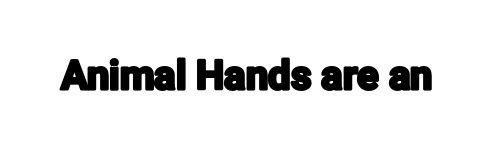
A typesetter would call this zero additional tracking. The rendering uses natural spacing where letterforms have individual widths. No feet cap the strokes, marking this as sans-serif type. These lines were composed using upright roman letters.
